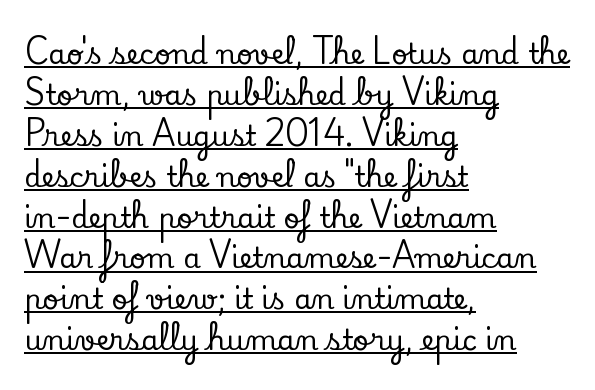
Regular leading. The specimen includes a rule beneath the text block's lines. Is this a fixed-width face? No — the glyphs have proportional, varying widths. This sample uses plain, unmodified letter spacing. In CSS terms this would be text-align: left.
